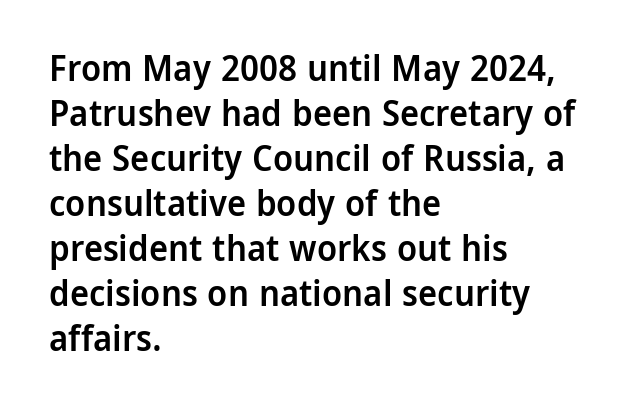
Q: Is the text bold? A: Semi-bold.
Q: Is the text italic (slanted)? A: No, it is upright.
Q: Is the typeface a serif or a sans-serif typeface? A: Sans-serif.
Q: Is the text underlined? A: No.
Q: How is the paragraph aligned? A: Left-aligned.
Q: Is the spacing between letters normal or unusually wide? A: Normal.
Q: Is the spacing between lines tight, normal or loose? A: Normal.
Q: Width (condensed, normal, or wide)? A: Normal.
Q: Stroke contrast? A: Low.
Q: x-height? A: Medium.
Q: Monospaced? A: No.
